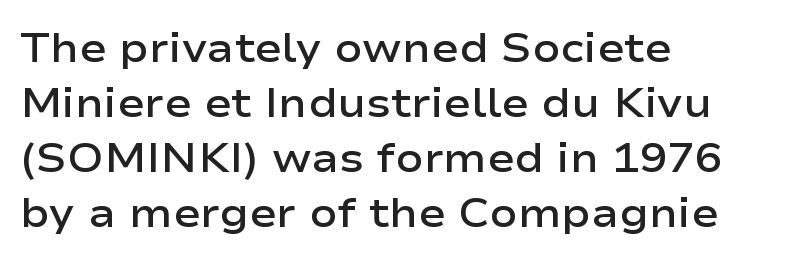
The image shows 41 px semibold, wide sans-serif type, upright; set left-aligned, normal line spacing (1.34x), normal letter spacing, not underlined; low stroke contrast and a medium x-height.
